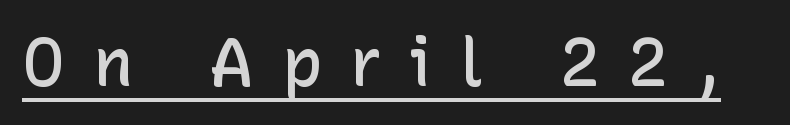
{"serif": "no", "italic": "no", "bold": "semi", "weight": "semibold", "width": "normal", "stroke_contrast": "low", "x_height": "medium", "monospaced": "no", "underline": "yes", "letter_spacing": "wide", "letter_spacing_em": 0.42, "glyph_px": 67}
